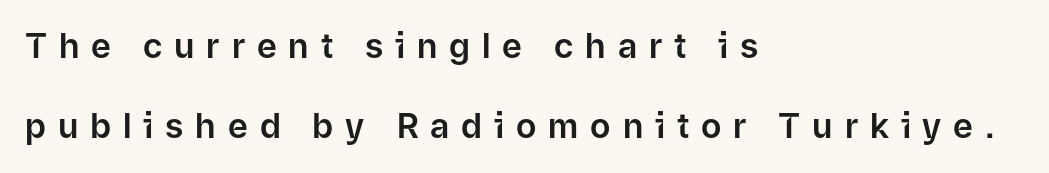
The image shows 34 px sans-serif type, upright; set left-aligned, loose line spacing (2.36x), unusually wide letter spacing (+0.35 em), not underlined; low stroke contrast and a medium x-height.
